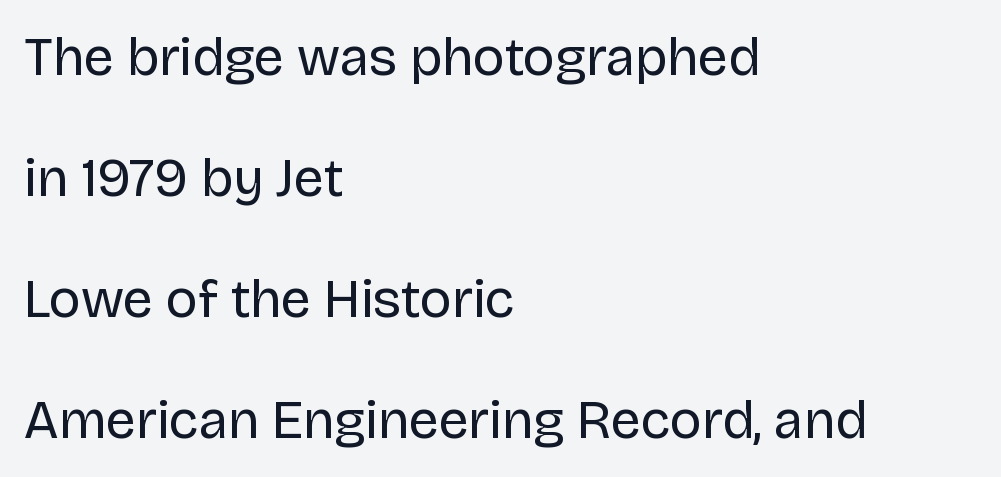
The image shows 54 px regular-weight sans-serif type, upright; set left-aligned, loose line spacing (2.24x), normal letter spacing, not underlined; low stroke contrast and a large x-height.
